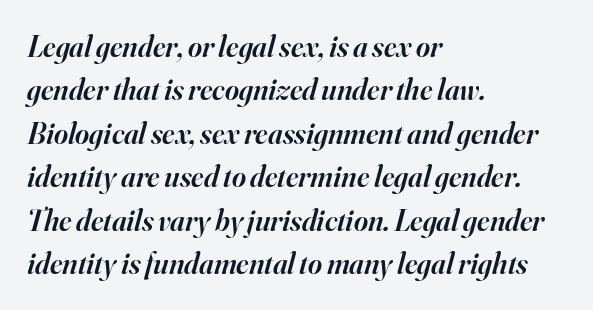
The image shows 30 px semibold serif type, italic (leaning right); set left-aligned, normal line spacing (1.45x), normal letter spacing, not underlined; high stroke contrast and a small x-height.
